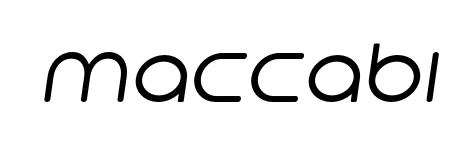
Q: Is the text bold? A: No.
Q: Is the typeface a serif or a sans-serif typeface? A: Sans-serif.
Q: Is the text underlined? A: No.
Q: Is the spacing between letters normal or unusually wide? A: Normal.
Q: Width (condensed, normal, or wide)? A: Normal.
Q: Stroke contrast? A: Low.
Q: x-height? A: Large.
Q: Monospaced? A: No.
